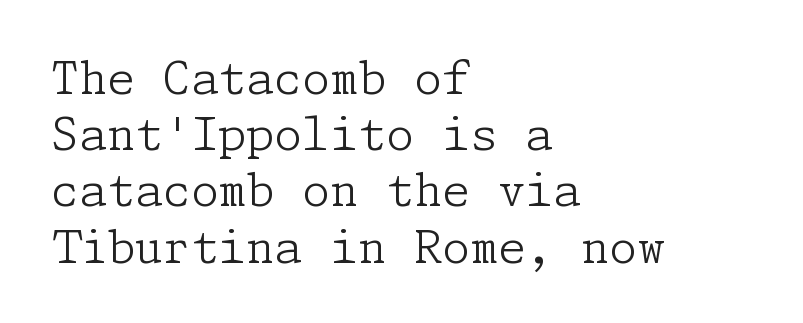
Q: Is the text bold? A: No.
Q: Is the text italic (slanted)? A: No, it is upright.
Q: Is the typeface a serif or a sans-serif typeface? A: Serif.
Q: Is the text underlined? A: No.
Q: How is the paragraph aligned? A: Left-aligned.
Q: Is the spacing between letters normal or unusually wide? A: Normal.
Q: Is the spacing between lines tight, normal or loose? A: Normal.
Q: Width (condensed, normal, or wide)? A: Normal.
Q: Stroke contrast? A: Low.
Q: x-height? A: Medium.
